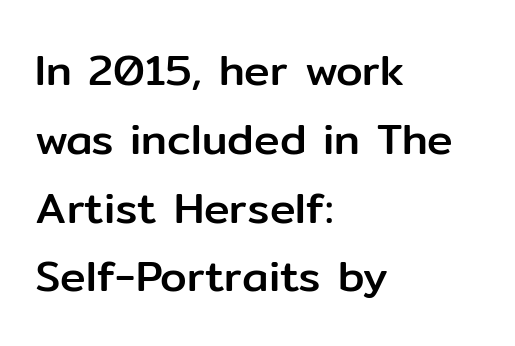
{"serif": "no", "italic": "no", "width": "normal", "stroke_contrast": "low", "x_height": "medium", "monospaced": "no", "underline": "no", "align": "left", "line_spacing": "normal", "line_spacing_ratio": 1.6, "letter_spacing": "normal", "letter_spacing_em": 0.0, "glyph_px": 43}
